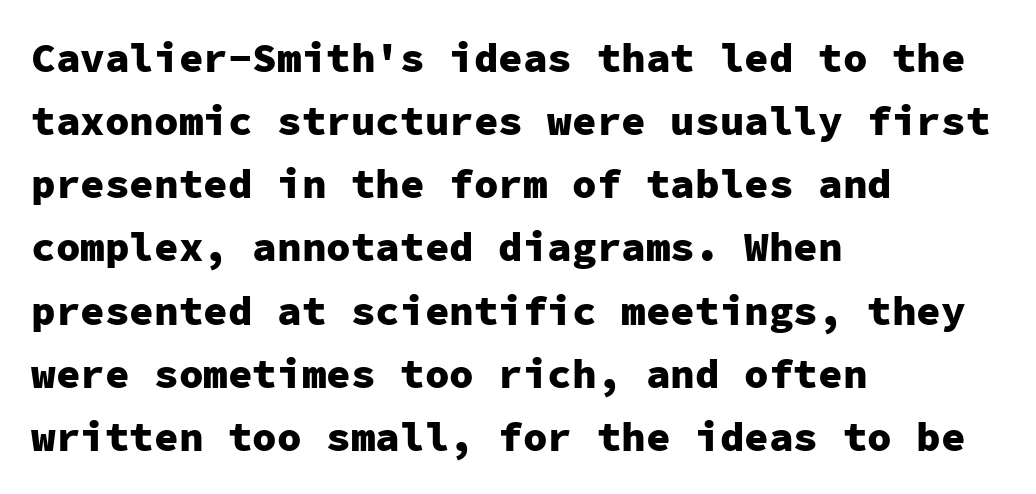
The image shows 41 px heavy sans-serif type, upright, monospaced; set left-aligned, normal line spacing (1.54x), normal letter spacing, not underlined; low stroke contrast and a medium x-height.
